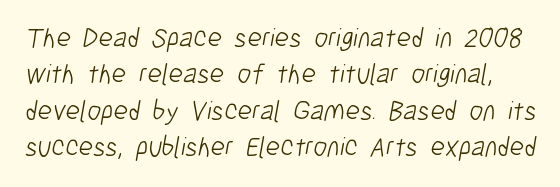
Q: Is the text bold? A: No.
Q: Is the typeface a serif or a sans-serif typeface? A: Sans-serif.
Q: Is the text underlined? A: No.
Q: Is the spacing between letters normal or unusually wide? A: Normal.
Q: Is the spacing between lines tight, normal or loose? A: Normal.
Q: Width (condensed, normal, or wide)? A: Condensed.
Q: Stroke contrast? A: Low.
Q: x-height? A: Medium.
Q: Monospaced? A: No.
